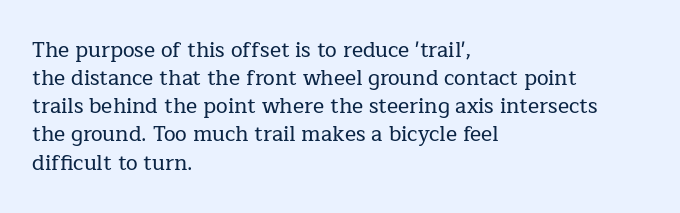
Teacher's note: observe the even left margin — that is flush-left alignment. No italicization has been applied; the sample stays upright. Clear beneath every line of the passage. Honestly, the letter spacing is just normal — you wouldn't notice it. A typesetter would call this leading conventional body-copy spacing.
